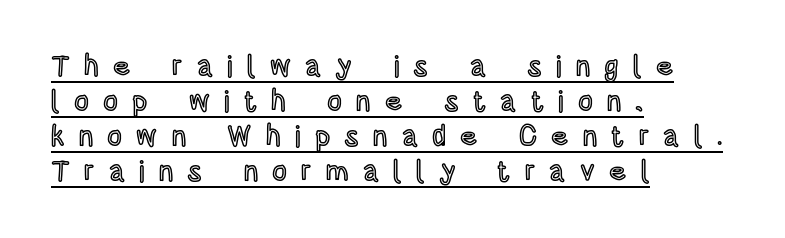
The image shows 29 px condensed type, upright; set left-aligned, line spacing 1.21x, unusually wide letter spacing (+0.49 em), underlined; a large x-height.
